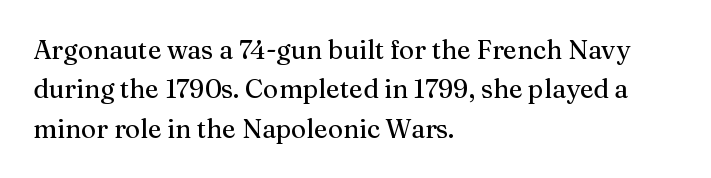
The image shows 26 px text type, upright; set left-aligned, normal line spacing (1.51x), normal letter spacing, not underlined.
